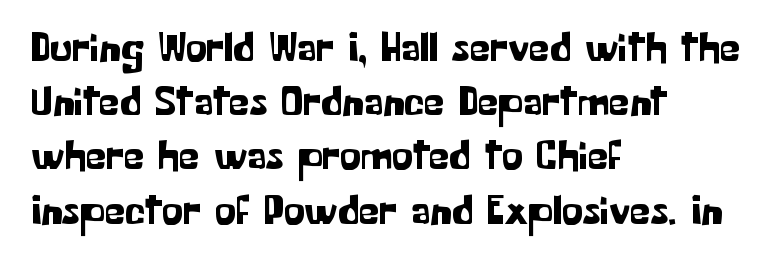
{"serif": "no", "italic": "no", "width": "normal", "stroke_contrast": "low", "x_height": "medium", "monospaced": "no", "underline": "no", "align": "left", "line_spacing": "normal", "line_spacing_ratio": 1.29, "letter_spacing": "normal", "letter_spacing_em": 0.0, "glyph_px": 42}
